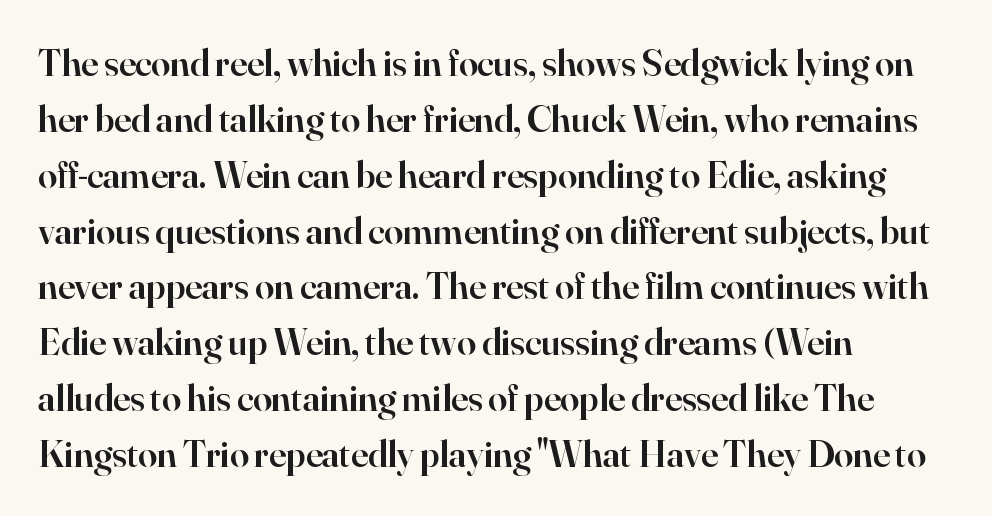
Q: Is the text bold? A: Semi-bold.
Q: Is the text italic (slanted)? A: No, it is upright.
Q: Is the typeface a serif or a sans-serif typeface? A: Serif.
Q: Is the text underlined? A: No.
Q: How is the paragraph aligned? A: Left-aligned.
Q: Is the spacing between letters normal or unusually wide? A: Normal.
Q: Is the spacing between lines tight, normal or loose? A: Normal.
Q: Width (condensed, normal, or wide)? A: Normal.
Q: Stroke contrast? A: High.
Q: x-height? A: Small.
Q: Monospaced? A: No.
